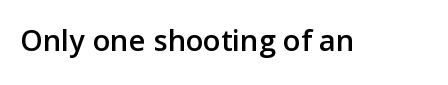
The image shows 32 px sans-serif type, upright; set normal letter spacing, not underlined; low stroke contrast and a medium x-height.
